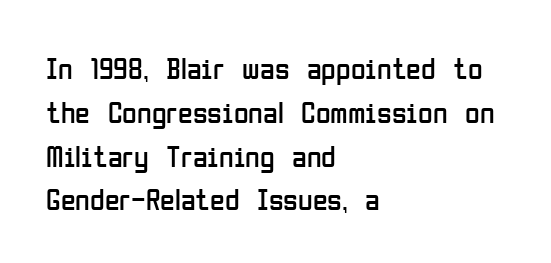
{"serif": "no", "italic": "no", "bold": "no", "weight": "regular", "width": "condensed", "stroke_contrast": "low", "x_height": "medium", "monospaced": "no", "underline": "no", "align": "left", "line_spacing": "normal", "line_spacing_ratio": 1.46, "letter_spacing": "normal", "letter_spacing_em": 0.0, "glyph_px": 30}
